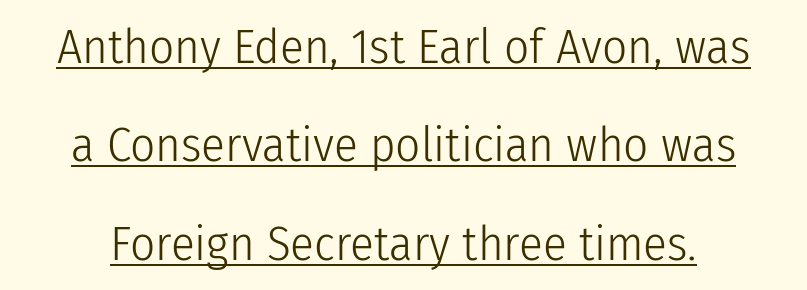
{"serif": "no", "italic": "no", "bold": "no", "weight": "light", "width": "condensed", "stroke_contrast": "low", "x_height": "medium", "monospaced": "no", "underline": "yes", "line_spacing": "loose", "line_spacing_ratio": 2.01, "letter_spacing": "normal", "letter_spacing_em": 0.0, "glyph_px": 49}
